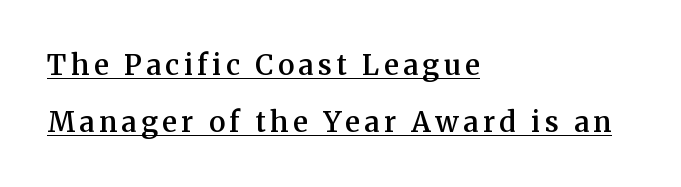
{"serif": "yes", "italic": "no", "bold": "semi", "weight": "semibold", "width": "normal", "stroke_contrast": "medium", "x_height": "medium", "monospaced": "no", "underline": "yes", "align": "left", "line_spacing": "loose", "line_spacing_ratio": 2.02, "glyph_px": 28}
